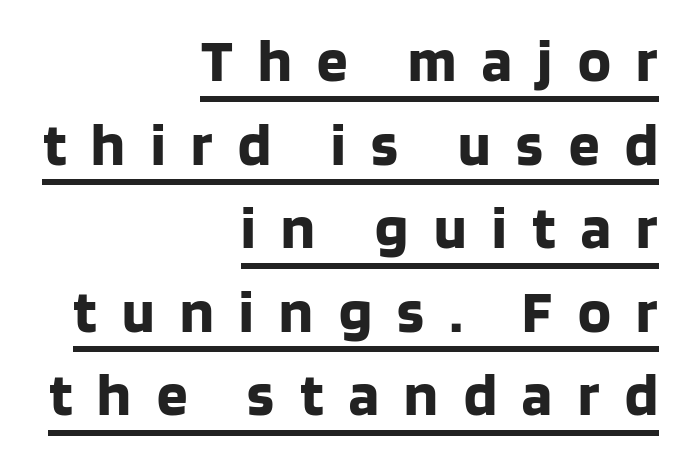
{"serif": "no", "italic": "no", "bold": "yes", "weight": "bold", "width": "normal", "stroke_contrast": "low", "x_height": "large", "monospaced": "no", "underline": "yes", "align": "right", "line_spacing": "normal", "line_spacing_ratio": 1.37, "letter_spacing": "wide", "letter_spacing_em": 0.42, "glyph_px": 61}
